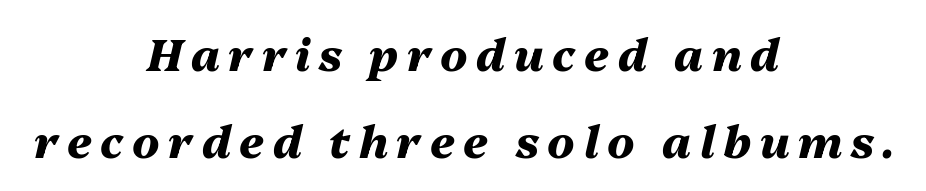
Q: Is the text bold? A: Yes.
Q: Is the text italic (slanted)? A: Yes, it leans right by about 13 degrees.
Q: Is the text underlined? A: No.
Q: How is the paragraph aligned? A: Centered.
Q: Is the spacing between lines tight, normal or loose? A: Loose.
Q: Width (condensed, normal, or wide)? A: Normal.
Q: Stroke contrast? A: Medium.
Q: x-height? A: Medium.
Q: Monospaced? A: No.
